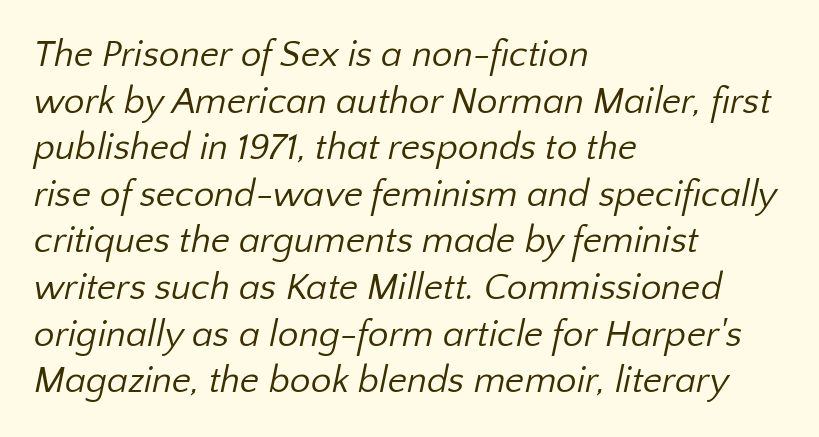
The image shows 37 px regular-weight sans-serif type; set left-aligned, normal line spacing (1.26x), normal letter spacing, not underlined; low stroke contrast and a medium x-height.
